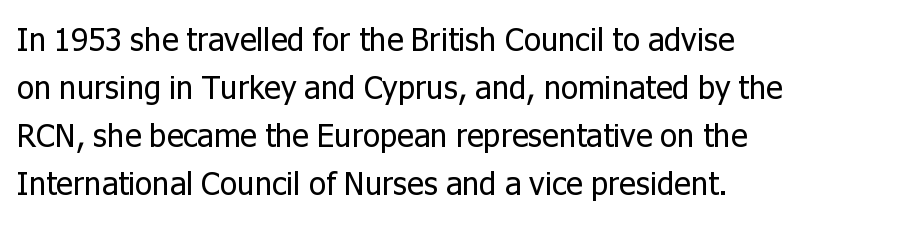
Q: Is the text bold? A: No.
Q: Is the text italic (slanted)? A: No, it is upright.
Q: Is the typeface a serif or a sans-serif typeface? A: Sans-serif.
Q: Is the text underlined? A: No.
Q: How is the paragraph aligned? A: Left-aligned.
Q: Is the spacing between letters normal or unusually wide? A: Normal.
Q: Is the spacing between lines tight, normal or loose? A: Normal.
Q: Width (condensed, normal, or wide)? A: Normal.
Q: Stroke contrast? A: Low.
Q: x-height? A: Medium.
Q: Monospaced? A: No.
